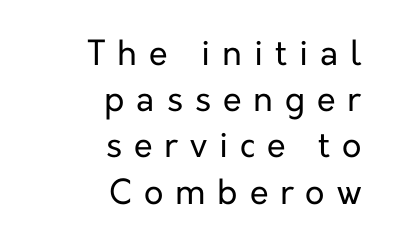
The designer left line spacing at the default. No word sits above an underline. Heft: none added — not bold. These lines are rendered in a variable-pitch font.
